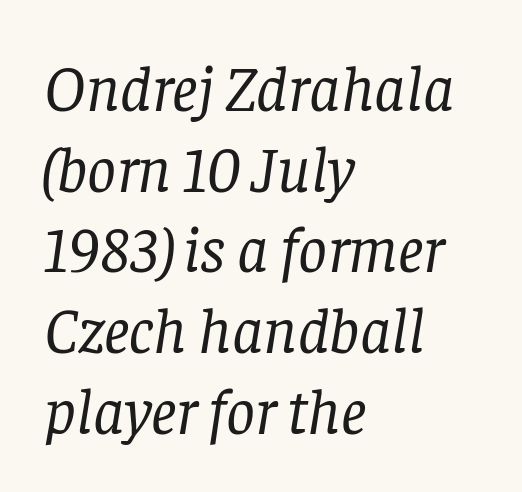
This is not heavy type; no bold has been used. Visually the block forms a straight wall on the left and a jagged coastline on the right. Summary of vertical rhythm: regular, with standard interline spacing. Characters are canted at an angle relative to the baseline's perpendicular. Caption: standard tracking, unaltered.
